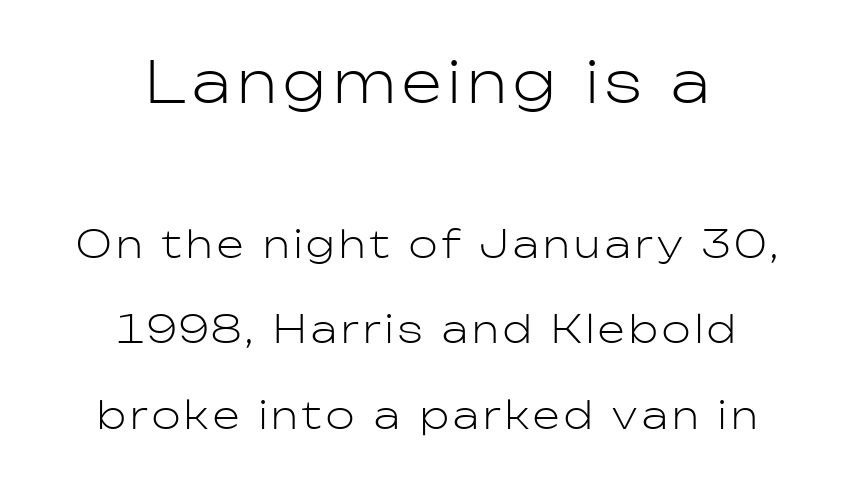
{"serif": "no", "italic": "no", "bold": "no", "weight": "light", "width": "normal", "stroke_contrast": "low", "x_height": "medium", "monospaced": "no", "underline": "no", "align": "center", "line_spacing": "loose", "line_spacing_ratio": 2.25, "larger_block": "first", "size_ratio": 1.5, "glyph_px": 57}
